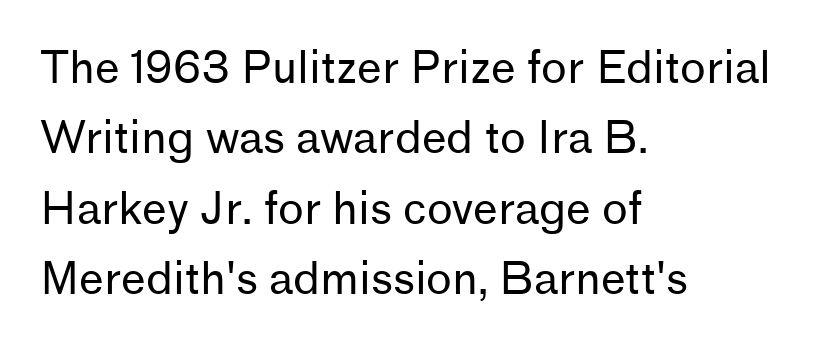
{"serif": "no", "italic": "no", "bold": "no", "weight": "regular", "width": "normal", "stroke_contrast": "low", "x_height": "medium", "monospaced": "no", "underline": "no", "align": "left", "line_spacing": "normal", "line_spacing_ratio": 1.6, "letter_spacing": "normal", "letter_spacing_em": 0.0, "glyph_px": 44}
